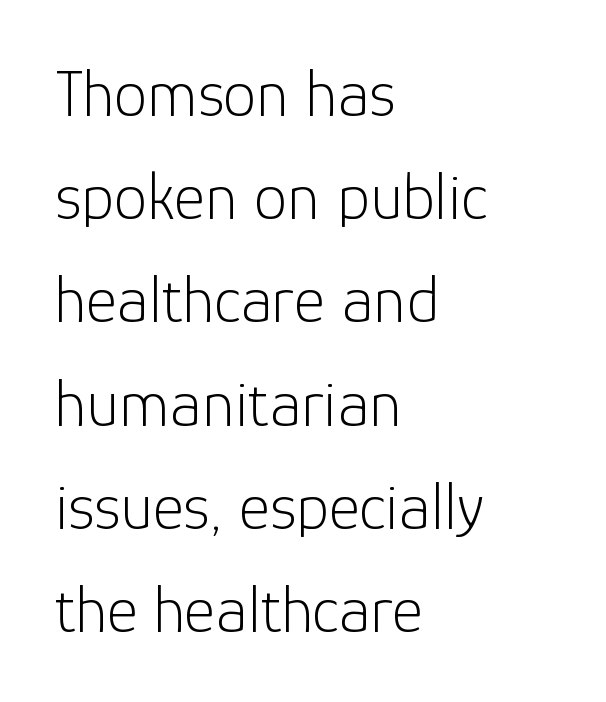
The image shows 67 px light sans-serif type, upright; set left-aligned, normal line spacing (1.54x), normal letter spacing, not underlined; low stroke contrast and a medium x-height.
